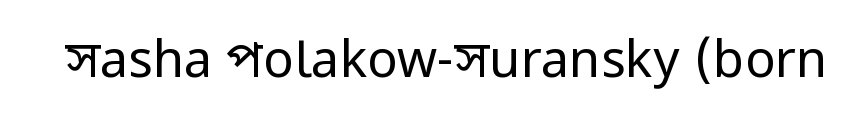
Q: Is the text bold? A: No.
Q: Is the text italic (slanted)? A: No, it is upright.
Q: Is the typeface a serif or a sans-serif typeface? A: Sans-serif.
Q: Is the text underlined? A: No.
Q: Is the spacing between letters normal or unusually wide? A: Normal.
Q: Width (condensed, normal, or wide)? A: Condensed.
Q: Stroke contrast? A: Low.
